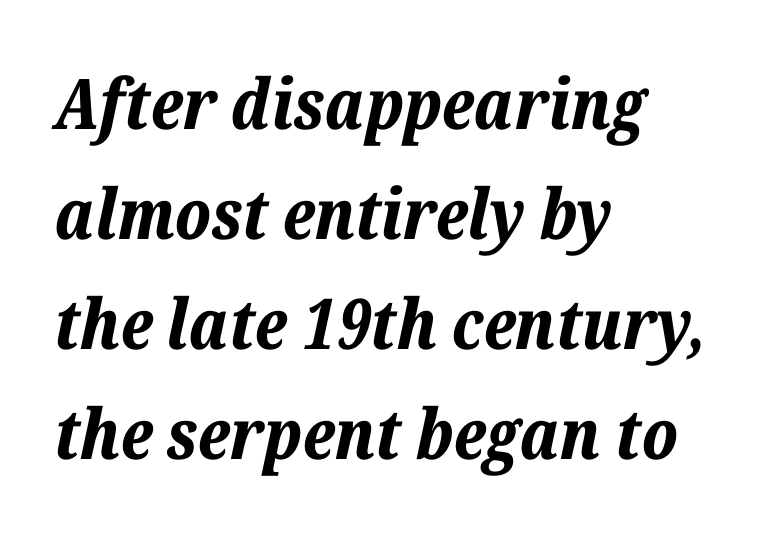
Q: Is the text bold? A: Yes.
Q: Is the text italic (slanted)? A: Yes, it leans right by about 12 degrees.
Q: Is the text underlined? A: No.
Q: How is the paragraph aligned? A: Left-aligned.
Q: Is the spacing between letters normal or unusually wide? A: Normal.
Q: Is the spacing between lines tight, normal or loose? A: Normal.
Q: Width (condensed, normal, or wide)? A: Normal.
Q: Stroke contrast? A: Low.
Q: x-height? A: Medium.
Q: Monospaced? A: No.
